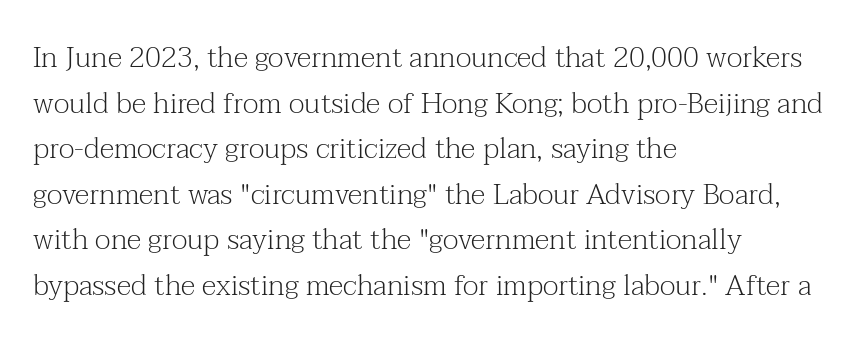
These glyphs show unthickened strokes, regular width or finer. These lines are set flush left with a ragged right edge. Each letter's strokes conclude with small projecting serifs. This sample has the flowing, uneven cadence of proportional lettering.
